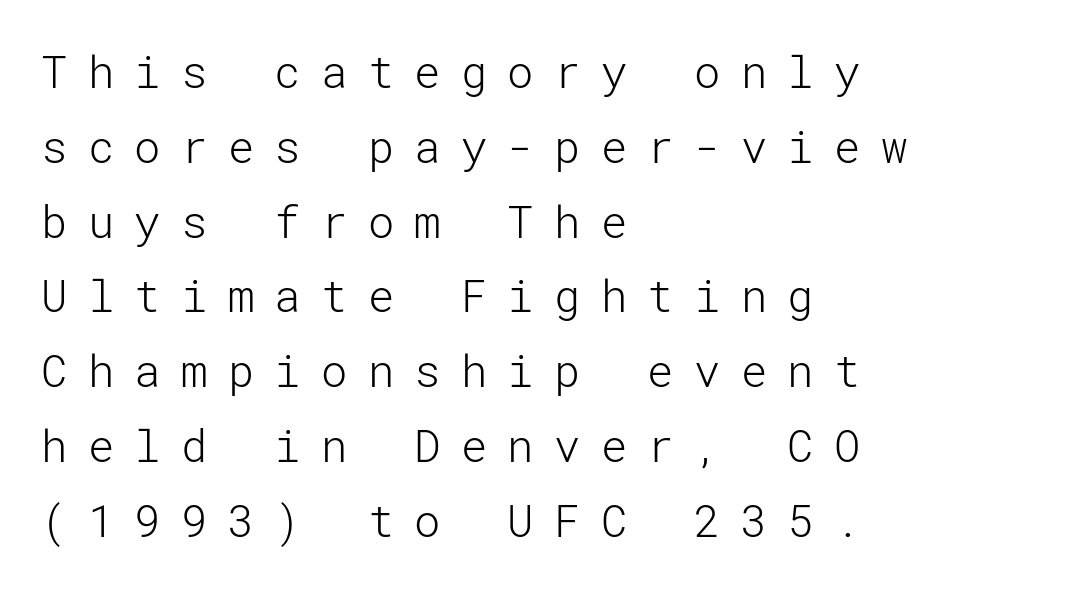
Caption: expanded tracking, letters set apart. Students, observe: this is what conventionally led text looks like. The ragged edge is on the right, which tells us the setting is flush left. Quick note: underline off. You can tell it's not italic because the verticals are truly vertical.
